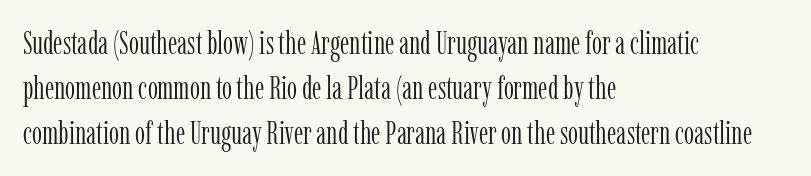
Posture: straight, roman, zero tilt. I'd call this a serif setting — the letters wear small feet. Default kerning and tracking; the words read as compact shapes. Is this a fixed-width face? No — the glyphs have proportional, varying widths.
